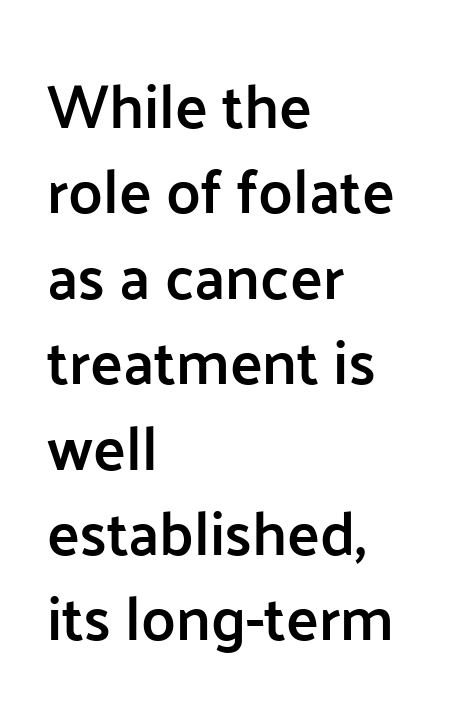
{"serif": "no", "italic": "no", "bold": "semi", "weight": "semibold", "width": "normal", "stroke_contrast": "low", "x_height": "medium", "monospaced": "no", "underline": "no", "align": "left", "line_spacing": "normal", "line_spacing_ratio": 1.4, "letter_spacing": "normal", "letter_spacing_em": 0.0, "glyph_px": 61}
